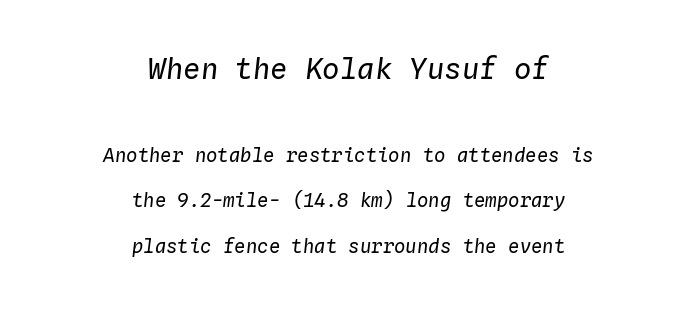
Weight class: somewhere from thin through regular. Larger block? The one above; the one below is distinctly smaller. Characters are canted at an angle relative to the baseline's perpendicular. Airy leading.
